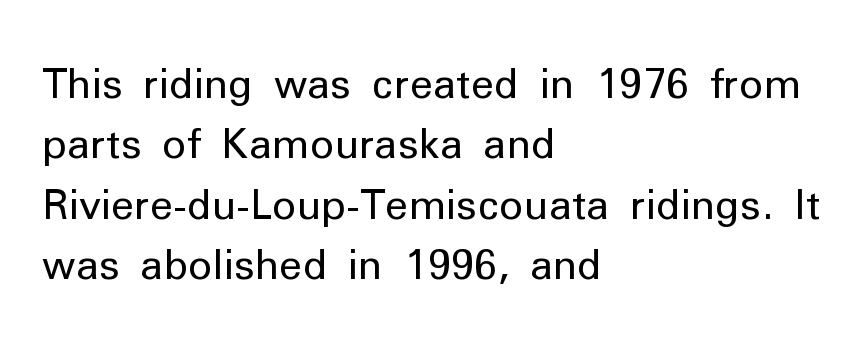
{"serif": "no", "italic": "no", "bold": "no", "weight": "regular", "width": "normal", "stroke_contrast": "low", "x_height": "medium", "monospaced": "no", "underline": "no", "align": "left", "line_spacing": "normal", "line_spacing_ratio": 1.47, "letter_spacing": "normal", "letter_spacing_em": 0.0, "glyph_px": 41}
